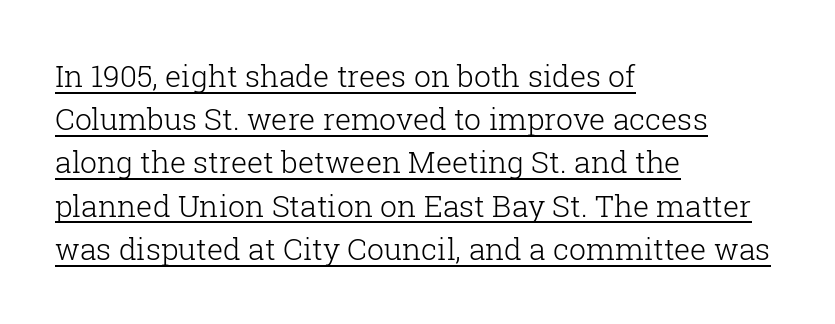
The string is rendered with underlining switched on. The typeface chosen for these lines features serifs. Caption: multi-line text, flush left, ragged right. In terms of letterspacing, this is plain default setting.
